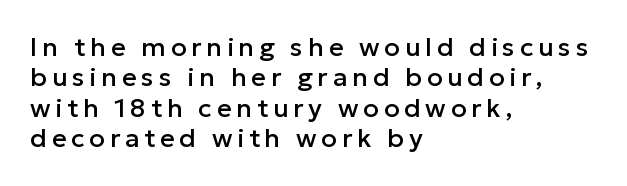
{"italic": "no", "underline": "no", "align": "left", "line_spacing_ratio": 1.17, "glyph_px": 26}
